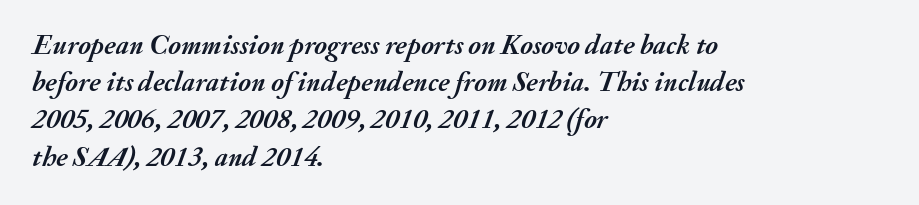
Quick note: interline space is typical. Descenders hang freely into open space. Italic? Definitely — the glyphs are oblique. Each letter keeps its own natural width here, so spacing adapts to shape. Compared with typical body copy, the letter spacing here is the same.
